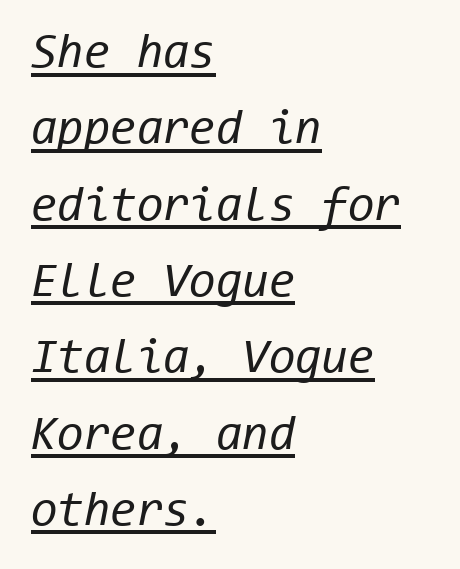
{"italic": "yes", "lean": "right", "slant_degrees": 11, "bold": "no", "weight": "regular", "width": "normal", "stroke_contrast": "low", "x_height": "medium", "monospaced": "yes", "underline": "yes", "align": "left", "line_spacing": "normal", "line_spacing_ratio": 1.59, "letter_spacing": "normal", "letter_spacing_em": 0.0, "glyph_px": 48}
